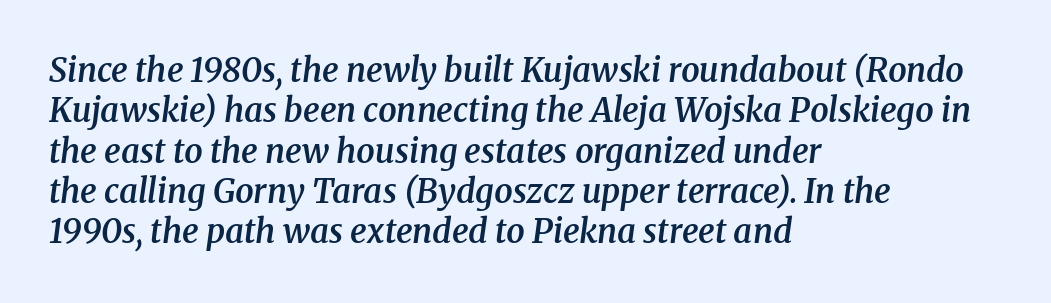
{"serif": "yes", "italic": "yes", "lean": "right", "slant_degrees": 8, "bold": "semi", "weight": "semibold", "width": "normal", "stroke_contrast": "medium", "x_height": "medium", "monospaced": "no", "underline": "no", "align": "left", "line_spacing_ratio": 1.22, "letter_spacing": "normal", "letter_spacing_em": 0.0, "glyph_px": 33}
